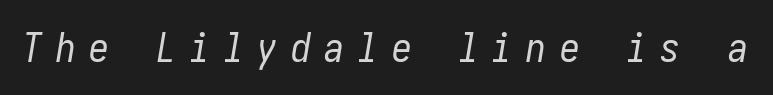
When letters slant like this, we call the style italic. This reads as an unemphasized weight, regular at the heaviest. Underlining? Definitely not there. In terms of letterspacing, this is a distinctly airy, spread setting.
